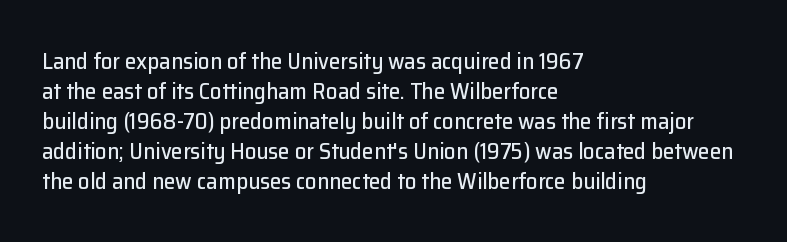
Q: Is the text italic (slanted)? A: No, it is upright.
Q: Is the text underlined? A: No.
Q: How is the paragraph aligned? A: Left-aligned.
Q: Is the spacing between letters normal or unusually wide? A: Normal.
Q: Is the spacing between lines tight, normal or loose? A: Normal.
